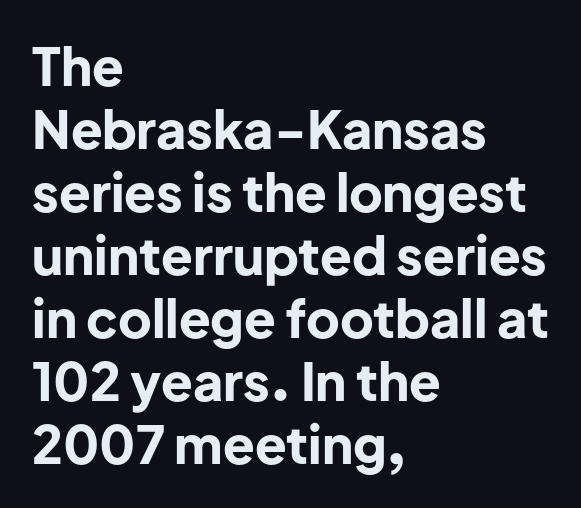
{"serif": "no", "italic": "no", "bold": "yes", "weight": "bold", "width": "normal", "stroke_contrast": "low", "x_height": "medium", "monospaced": "no", "underline": "no", "align": "left", "line_spacing_ratio": 1.21, "letter_spacing": "normal", "letter_spacing_em": 0.0, "glyph_px": 52}
